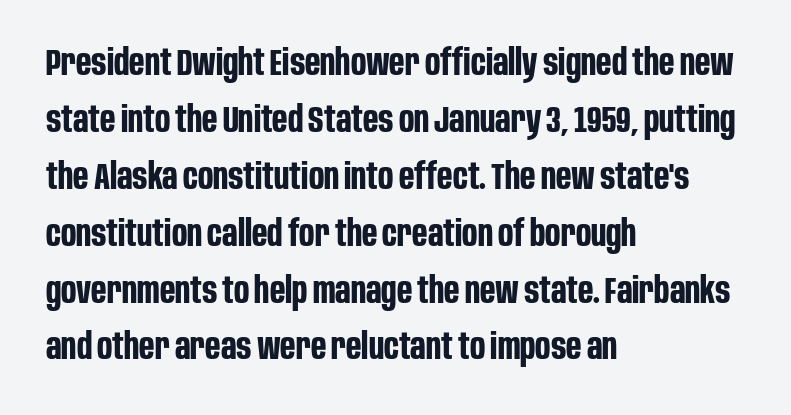
You could not count columns in this text — the font is proportionally spaced. Words appear dense and cohesive because spacing is normal. Rows of type keep a routine distance in the vertical direction. Rendered with straight, roman letterforms.
